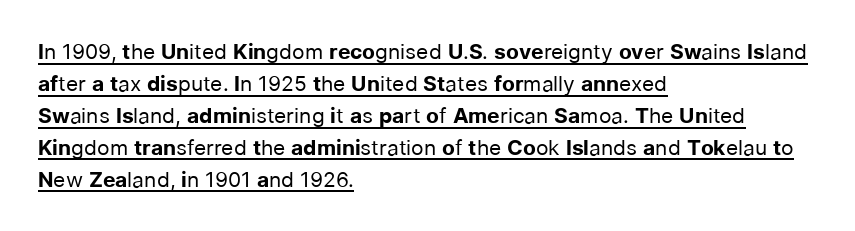
Each new line begins a customary step beneath the previous one. Weight: regular or lighter. The axis of the letterforms is exactly vertical. The text block is weighted toward the left margin, trailing off unevenly rightward. Does a line run under the words? Yes, clearly.
